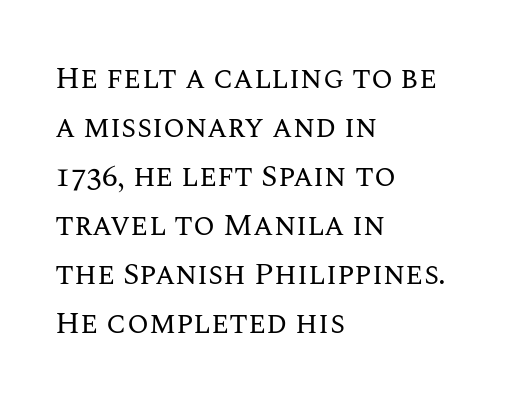
A quiet, ordinary-to-light weight characterises the typeface. The type sits square on the baseline with zero lean. Looks like regular typesetting: each glyph gets only the width it needs. A classic flush-left, rag-right setting is used for this passage. If you measured baseline to baseline, you'd find a middling distance. The passage shown has conventional tracking throughout.
